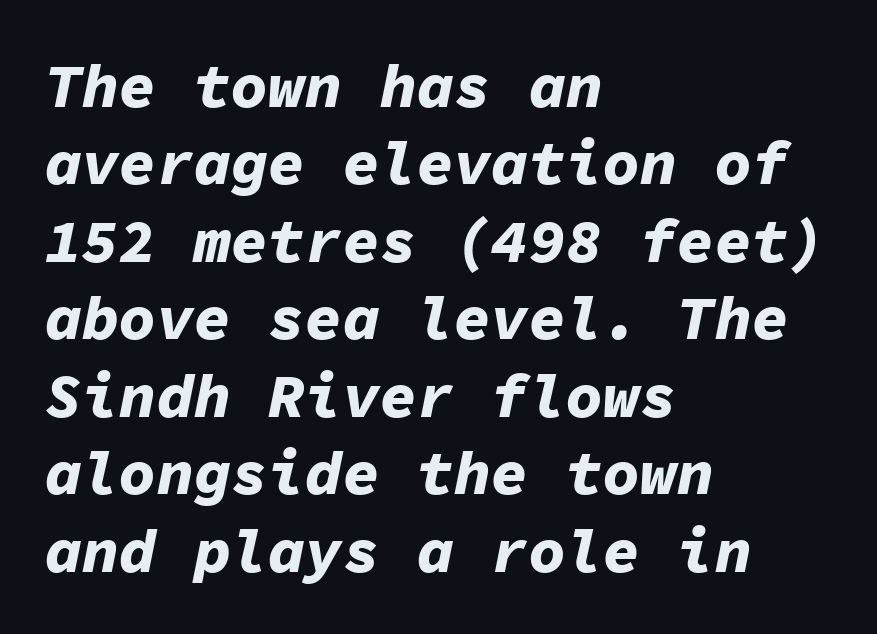
This sample has the even, mechanical cadence of fixed-width lettering. Here the glyphs are tracked normally, forming tight word shapes. Rule under the text: the space is simply empty. The passage shown is emphatically bold.
